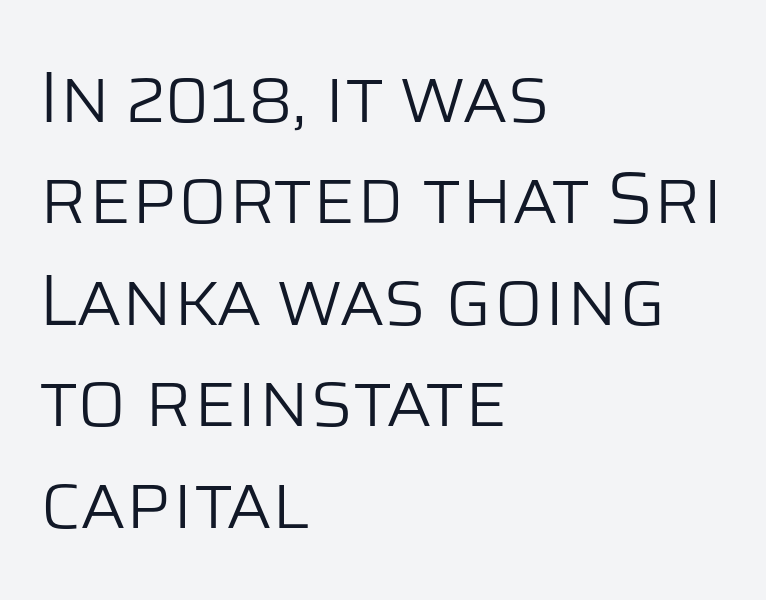
Vertical spacing — default. The rendering keeps characters at their native spacing. The words here are not underlined. The typesetting does not lean heavy: it is not bold.
